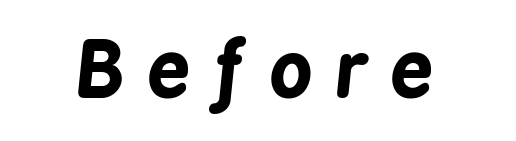
The image shows 75 px bold, condensed type, italic (leaning right); set unusually wide letter spacing (+0.31 em), not underlined; low stroke contrast and a medium x-height.
